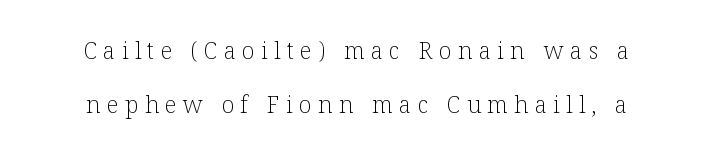
{"italic": "no", "bold": "no", "underline": "no", "align": "center", "line_spacing": "loose", "line_spacing_ratio": 2.34, "letter_spacing": "wide", "letter_spacing_em": 0.28, "glyph_px": 23}
